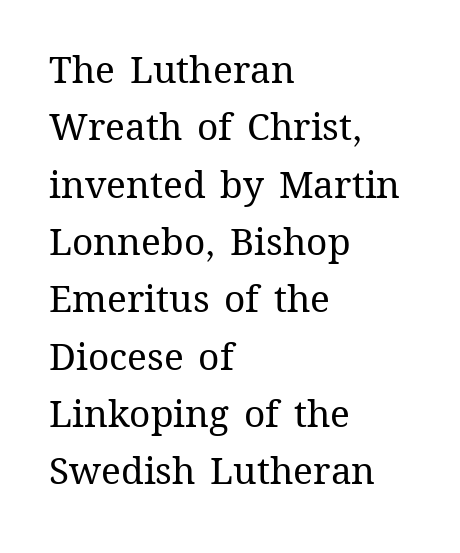
Q: Is the text bold? A: No.
Q: Is the text italic (slanted)? A: No, it is upright.
Q: Is the text underlined? A: No.
Q: How is the paragraph aligned? A: Left-aligned.
Q: Is the spacing between letters normal or unusually wide? A: Normal.
Q: Is the spacing between lines tight, normal or loose? A: Normal.
Q: Width (condensed, normal, or wide)? A: Normal.
Q: Stroke contrast? A: Medium.
Q: x-height? A: Medium.
Q: Monospaced? A: No.
